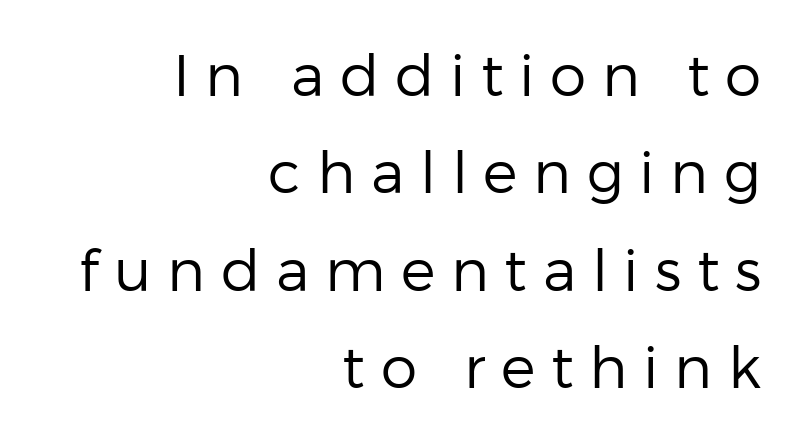
Q: Is the text bold? A: No.
Q: Is the text italic (slanted)? A: No, it is upright.
Q: Is the typeface a serif or a sans-serif typeface? A: Sans-serif.
Q: Is the text underlined? A: No.
Q: How is the paragraph aligned? A: Right-aligned.
Q: Is the spacing between letters normal or unusually wide? A: Unusually wide.
Q: Is the spacing between lines tight, normal or loose? A: Normal.
Q: Width (condensed, normal, or wide)? A: Normal.
Q: Stroke contrast? A: Low.
Q: x-height? A: Medium.
Q: Monospaced? A: No.
